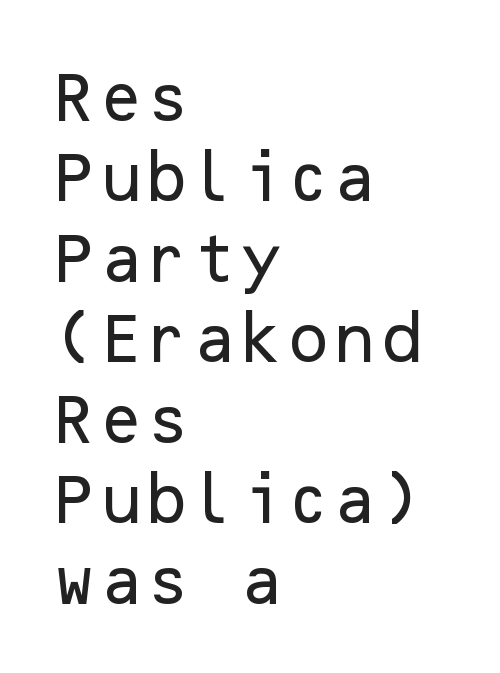
Q: Is the text italic (slanted)? A: No, it is upright.
Q: Is the typeface a serif or a sans-serif typeface? A: Sans-serif.
Q: Is the text underlined? A: No.
Q: How is the paragraph aligned? A: Left-aligned.
Q: Is the spacing between letters normal or unusually wide? A: Normal.
Q: Is the spacing between lines tight, normal or loose? A: Normal.
Q: Width (condensed, normal, or wide)? A: Normal.
Q: Stroke contrast? A: Low.
Q: x-height? A: Medium.
